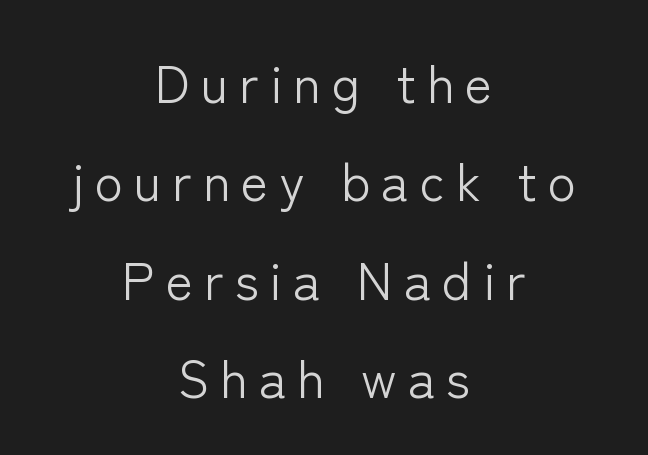
Someone cranked the tracking dial way up on this one. The font's upright variant was chosen for this text. Weight: in the light-to-regular range. Looks like regular typesetting: each glyph gets only the width it needs. Has an underline been added? It has not.
